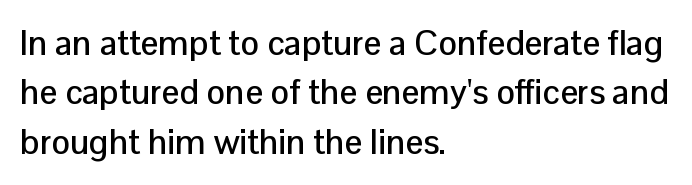
{"serif": "no", "italic": "no", "width": "normal", "stroke_contrast": "low", "x_height": "medium", "monospaced": "no", "underline": "no", "align": "left", "line_spacing": "normal", "line_spacing_ratio": 1.41, "letter_spacing": "normal", "letter_spacing_em": 0.0, "glyph_px": 35}
